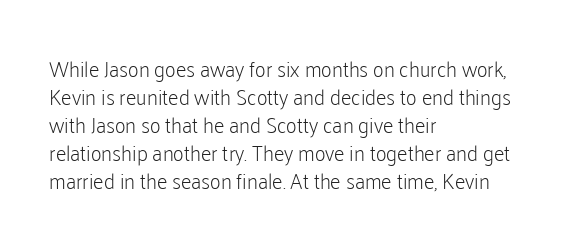
{"italic": "no", "bold": "no", "underline": "no", "align": "left", "line_spacing": "normal", "line_spacing_ratio": 1.33, "letter_spacing": "normal", "letter_spacing_em": 0.0, "glyph_px": 21}
